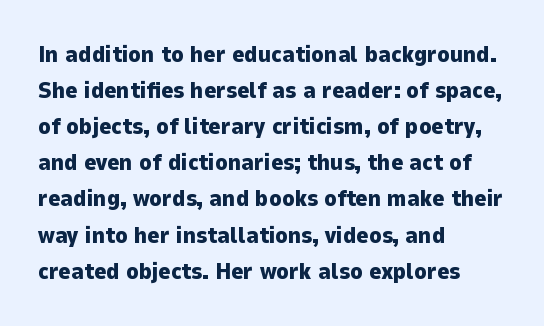
Q: Is the text bold? A: Yes.
Q: Is the text italic (slanted)? A: No, it is upright.
Q: Is the text underlined? A: No.
Q: How is the paragraph aligned? A: Left-aligned.
Q: Is the spacing between letters normal or unusually wide? A: Normal.
Q: Is the spacing between lines tight, normal or loose? A: Normal.
